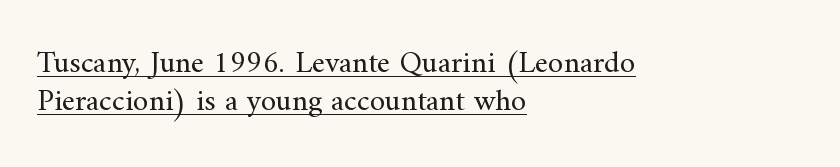
The image shows 31 px regular-weight serif type, upright; set left-aligned, line spacing 1.21x, normal letter spacing, underlined; medium stroke contrast and a small x-height.
